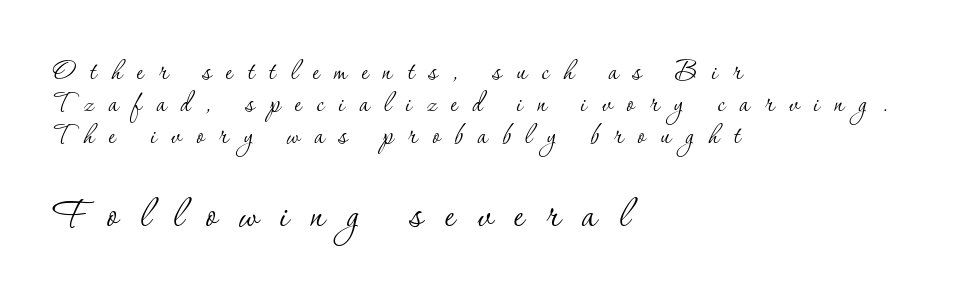
The image shows 49 px thin serif type; set left-aligned, tight line spacing (0.97x), unusually wide letter spacing (+0.45 em), not underlined; the second (bottom) block is 1.48x larger; low stroke contrast and a small x-height.
